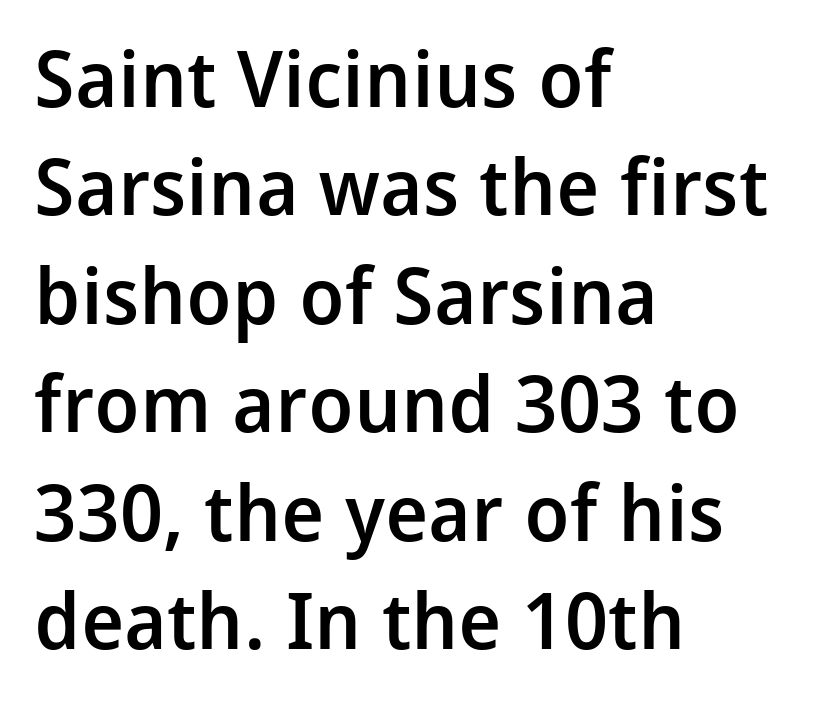
Font category for this specimen: sans-serif. A typesetter would mark this as roman, not italic. Typesetter's note: demi weight, one step under bold. Each line starts at the same left margin while the right side varies. These lines keep a tight, regular rhythm from letter to letter. Successive baselines arrive at the customary interval.
